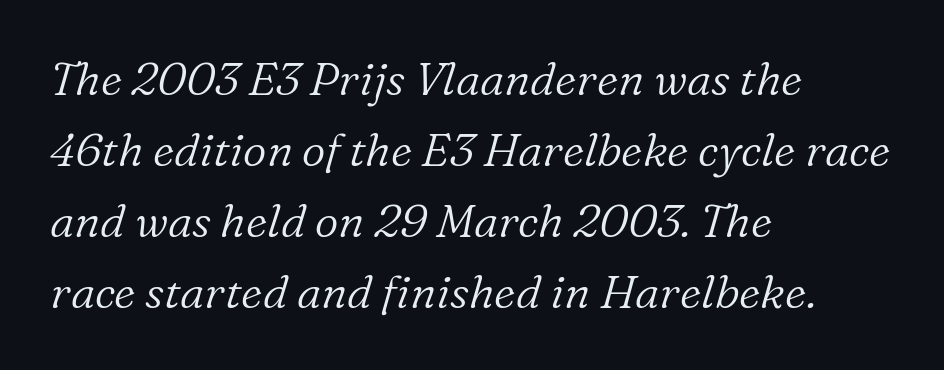
In CSS terms this would be text-align: left. Counters stay open thanks to moderate or lighter strokes. A typesetter would call this zero additional tracking. Letterform terminals end in serifs throughout the passage. You can tell it's italic because the verticals aren't actually vertical.
